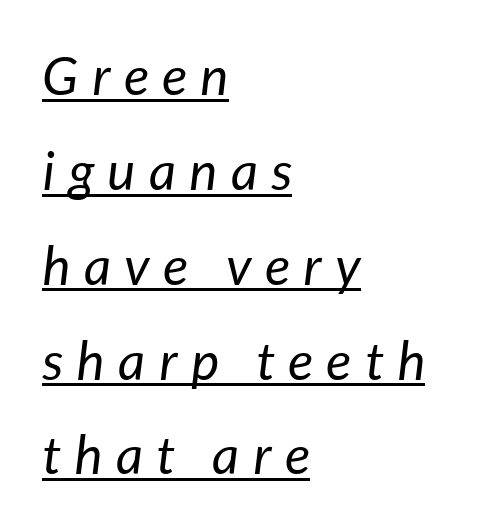
{"italic": "yes", "lean": "right", "slant_degrees": 7, "bold": "no", "weight": "regular", "width": "normal", "stroke_contrast": "low", "x_height": "medium", "monospaced": "no", "underline": "yes", "align": "left", "line_spacing_ratio": 1.79, "letter_spacing": "wide", "letter_spacing_em": 0.26, "glyph_px": 53}
